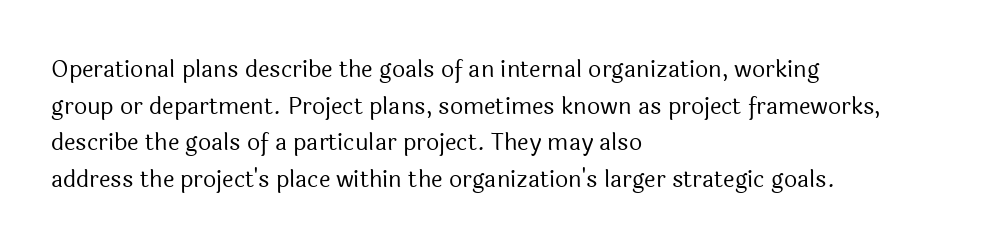
Q: Is the text bold? A: No.
Q: Is the text italic (slanted)? A: No, it is upright.
Q: Is the text underlined? A: No.
Q: How is the paragraph aligned? A: Left-aligned.
Q: Is the spacing between letters normal or unusually wide? A: Normal.
Q: Is the spacing between lines tight, normal or loose? A: Normal.
